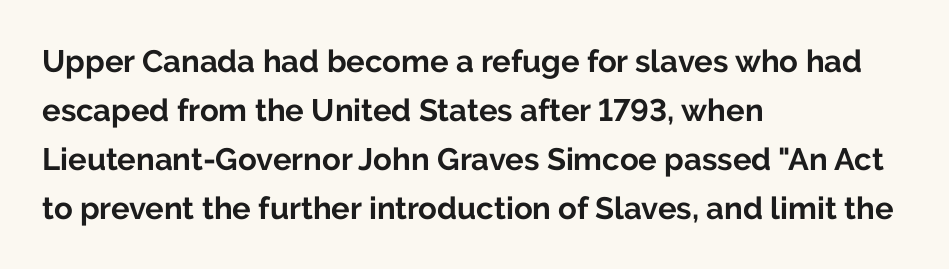
Q: Is the text bold? A: Yes.
Q: Is the text italic (slanted)? A: No, it is upright.
Q: Is the typeface a serif or a sans-serif typeface? A: Sans-serif.
Q: Is the text underlined? A: No.
Q: How is the paragraph aligned? A: Left-aligned.
Q: Is the spacing between letters normal or unusually wide? A: Normal.
Q: Is the spacing between lines tight, normal or loose? A: Normal.
Q: Width (condensed, normal, or wide)? A: Normal.
Q: Stroke contrast? A: Low.
Q: x-height? A: Medium.
Q: Monospaced? A: No.
